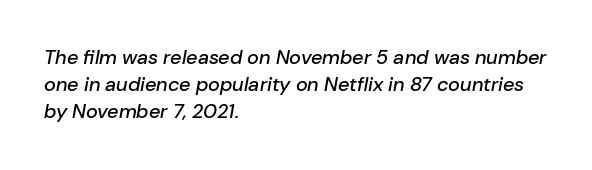
The image shows 20 px text type, italic (leaning right); set left-aligned, normal line spacing (1.36x), normal letter spacing, not underlined.
